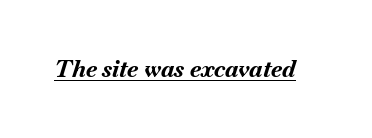
Q: Is the text bold? A: Yes.
Q: Is the text italic (slanted)? A: Yes, it leans right by about 18 degrees.
Q: Is the text underlined? A: Yes.
Q: Is the spacing between letters normal or unusually wide? A: Normal.
